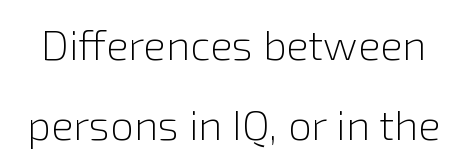
No extra ink here — the face is not bold. No feet cap the strokes, marking this as sans-serif type. These lines stand farther apart than default settings would place them. Glyph-to-glyph distance matches everyday printed text. Style check: upright.
